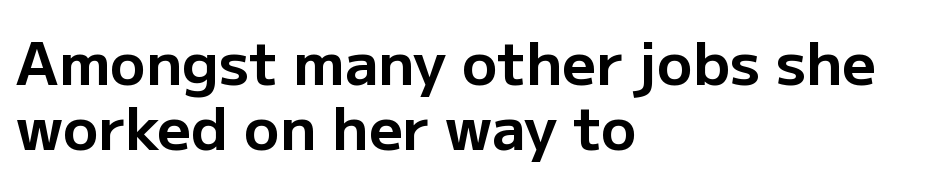
{"serif": "no", "italic": "no", "bold": "yes", "weight": "bold", "width": "normal", "stroke_contrast": "low", "x_height": "medium", "monospaced": "no", "underline": "no", "align": "left", "line_spacing": "tight", "line_spacing_ratio": 1.1, "letter_spacing": "normal", "letter_spacing_em": 0.0, "glyph_px": 59}
